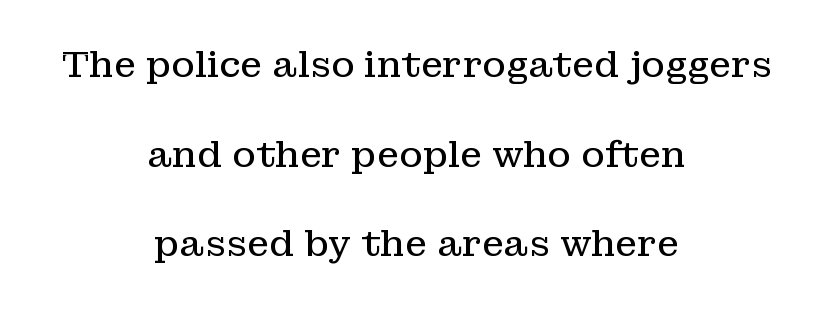
{"serif": "yes", "italic": "no", "bold": "no", "weight": "regular", "width": "normal", "stroke_contrast": "low", "x_height": "medium", "monospaced": "no", "underline": "no", "align": "center", "line_spacing": "loose", "line_spacing_ratio": 2.49, "letter_spacing": "normal", "letter_spacing_em": 0.0, "glyph_px": 36}
